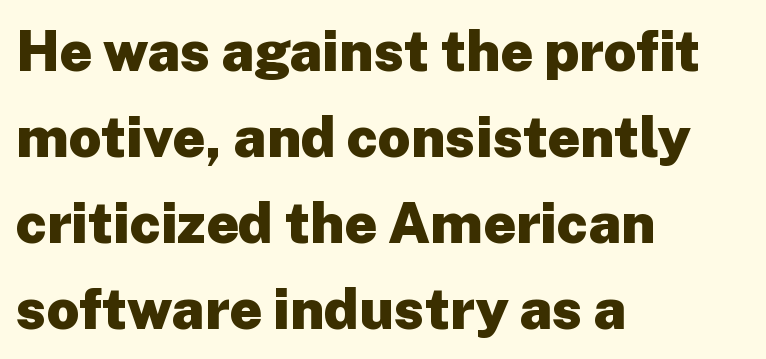
Q: Is the text bold? A: Yes.
Q: Is the text italic (slanted)? A: No, it is upright.
Q: Is the typeface a serif or a sans-serif typeface? A: Sans-serif.
Q: Is the text underlined? A: No.
Q: How is the paragraph aligned? A: Left-aligned.
Q: Is the spacing between letters normal or unusually wide? A: Normal.
Q: Is the spacing between lines tight, normal or loose? A: Normal.
Q: Width (condensed, normal, or wide)? A: Normal.
Q: Stroke contrast? A: Low.
Q: x-height? A: Medium.
Q: Monospaced? A: No.
